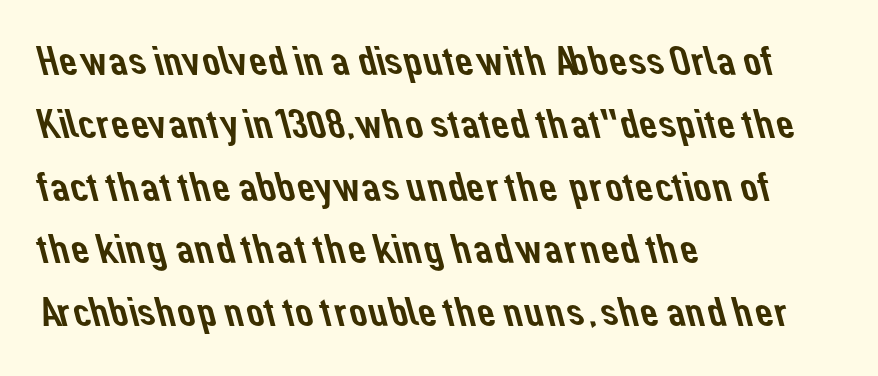
The image shows 40 px sans-serif type; set left-aligned, normal line spacing (1.57x), normal letter spacing, not underlined; low stroke contrast and a medium x-height.
